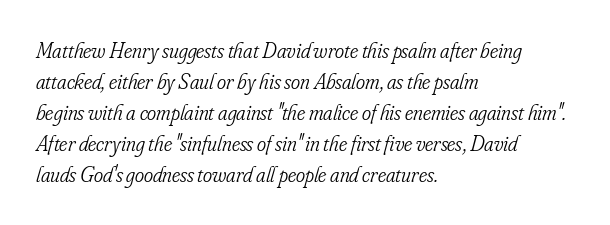
{"italic": "yes", "lean": "right", "slant_degrees": 16, "bold": "no", "underline": "no", "align": "left", "line_spacing": "normal", "line_spacing_ratio": 1.41, "letter_spacing": "normal", "letter_spacing_em": 0.0, "glyph_px": 22}
